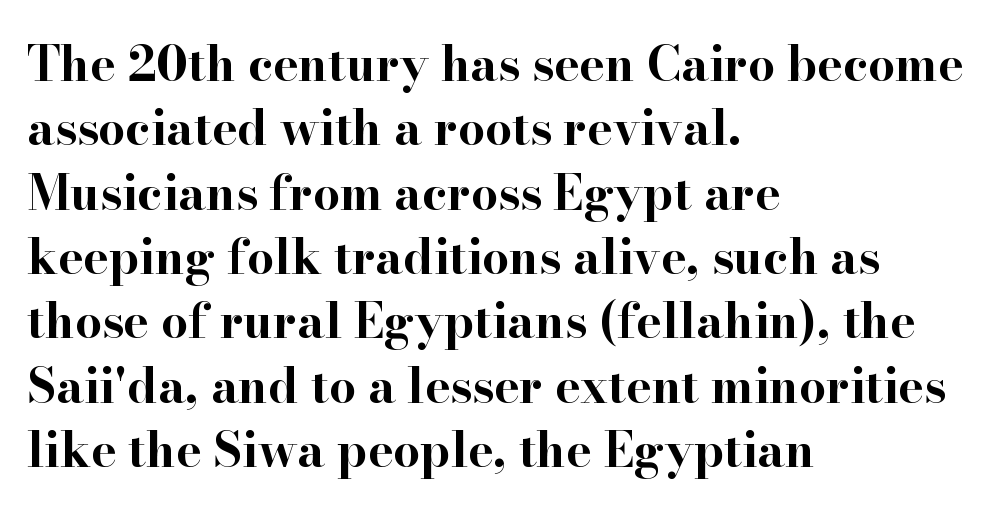
Each word holds together tightly as a unit, with standard inter-letter gaps. Horizontal alignment here is leftward, the default for most running prose. The type family on display is of the serif kind. Varying glyph widths throughout — classic text-font behaviour. Its strokes are broad and dark, the hallmark of bold type. This is roman type, the default non-slanted kind.
